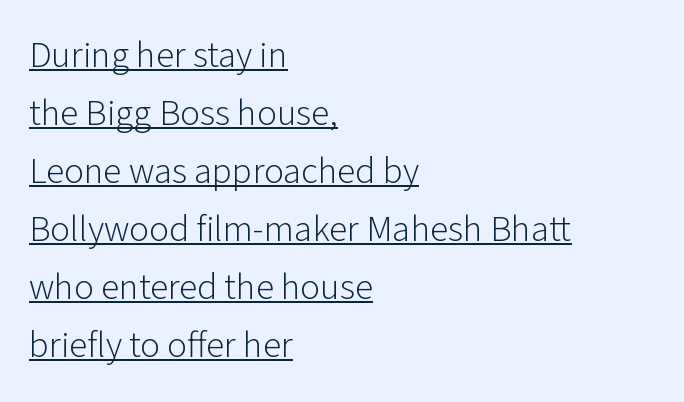
The image shows 37 px light sans-serif type, upright; set left-aligned, normal line spacing (1.57x), normal letter spacing, underlined; low stroke contrast and a medium x-height.
